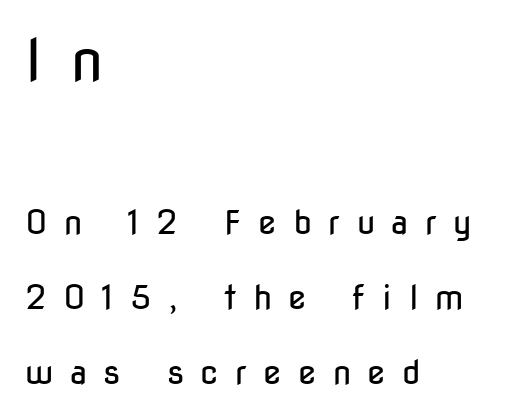
{"serif": "no", "italic": "no", "bold": "no", "weight": "regular", "width": "condensed", "stroke_contrast": "low", "x_height": "medium", "monospaced": "no", "underline": "no", "align": "left", "line_spacing": "loose", "line_spacing_ratio": 2.26, "letter_spacing": "wide", "letter_spacing_em": 0.5, "larger_block": "first", "size_ratio": 1.76, "glyph_px": 58}
